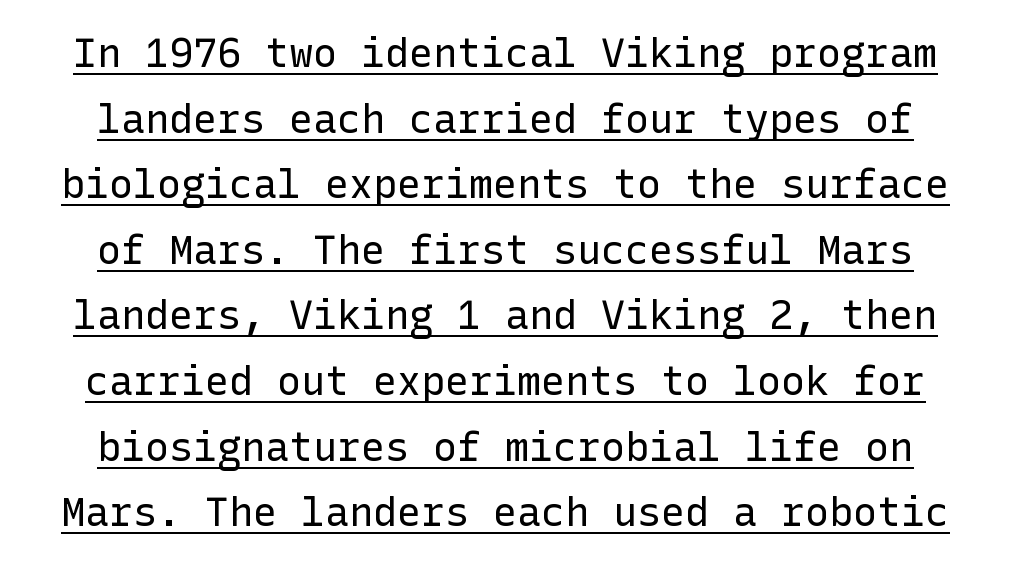
The image shows 40 px regular-weight sans-serif type, upright; set normal line spacing (1.64x), normal letter spacing, underlined; low stroke contrast and a medium x-height.
